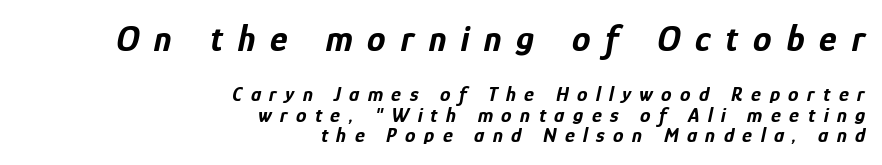
Compared with typical paragraphs, the rows here are closer together. Italic: yes, the glyphs are oblique. Each letter keeps its own natural width here, so spacing adapts to shape. Honestly, the letter spacing is so wide it's the main thing you notice. The compositor pushed each line to the right boundary.
